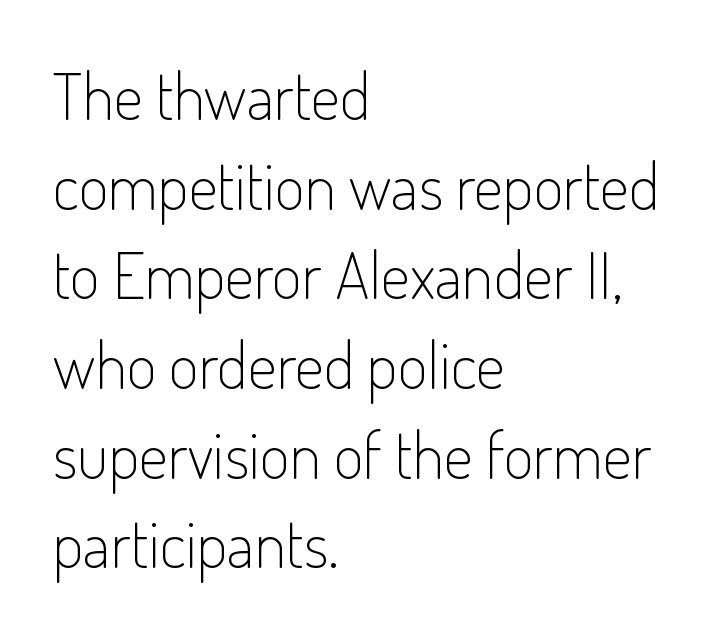
The image shows 65 px light, condensed sans-serif type, upright; set left-aligned, normal line spacing (1.38x), normal letter spacing, not underlined; low stroke contrast and a small x-height.
